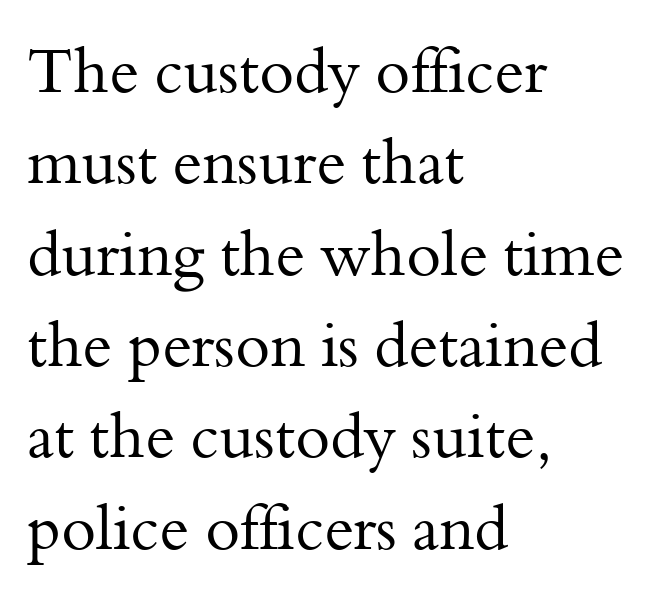
Summary of vertical rhythm: regular, with standard interline spacing. Only glyphs here, with clear space below each row. All the whitespace from short lines collects on the right. Little horizontal feet cap the strokes, marking this as serif type. Compared with typical body copy, the letter spacing here is the same.
